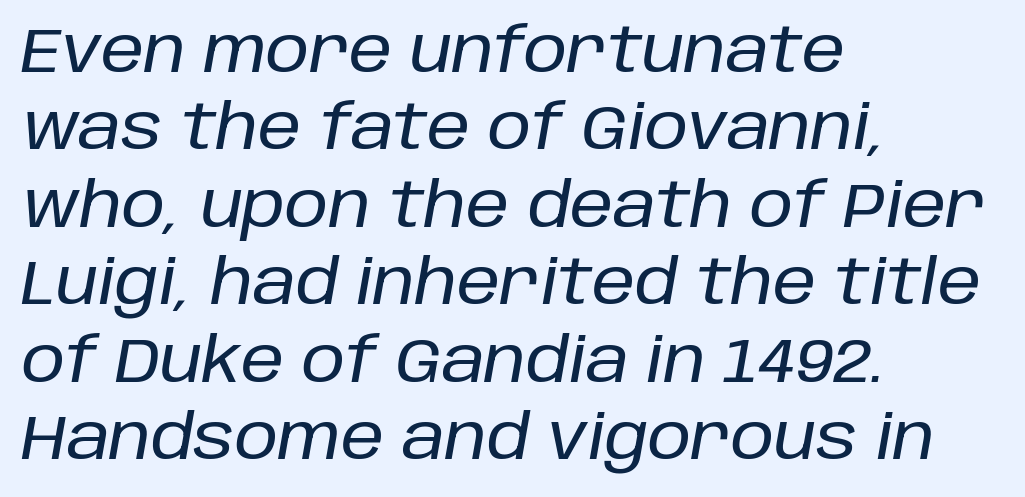
Spacing between characters is what you'd get straight out of the box. The paragraph has a hard left edge and a soft right edge. The words here are not underlined. Quick note: italic.
